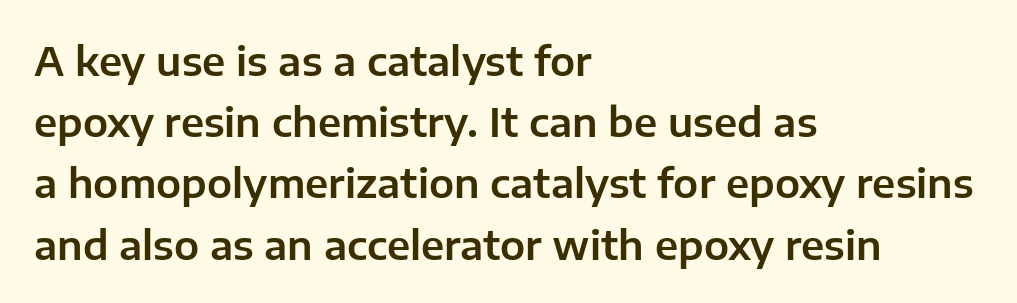
The image shows 40 px sans-serif type, upright; set left-aligned, normal line spacing (1.53x), normal letter spacing, not underlined; low stroke contrast and a medium x-height.
